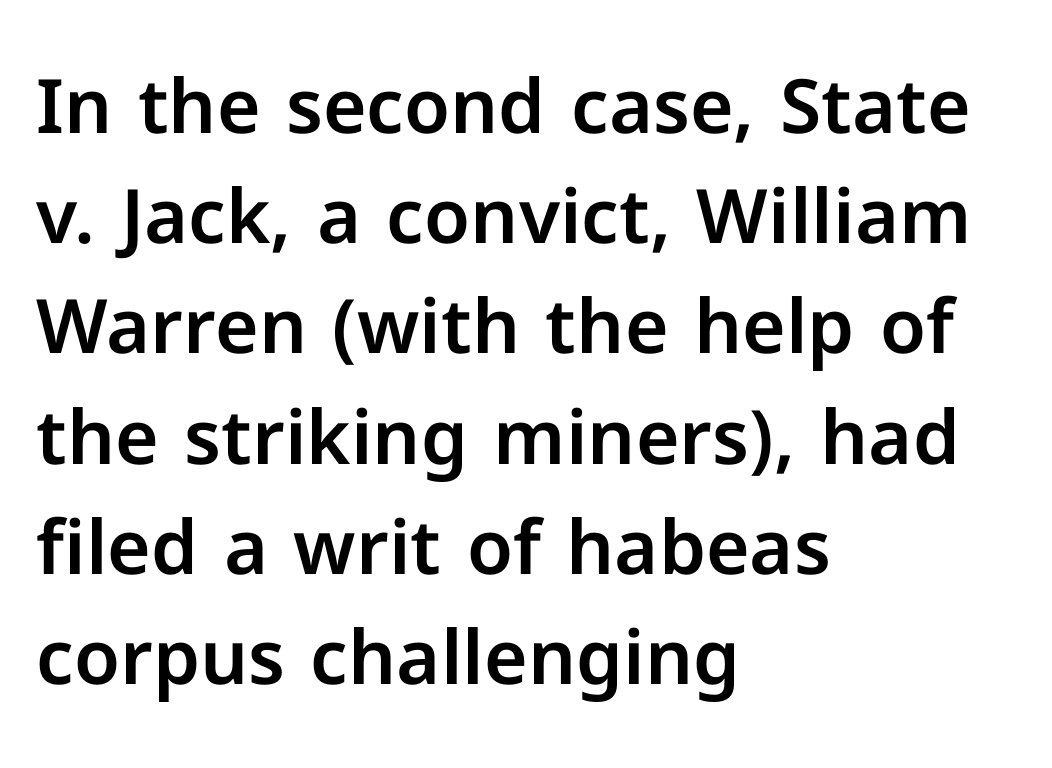
{"serif": "no", "italic": "no", "width": "normal", "stroke_contrast": "low", "x_height": "medium", "monospaced": "no", "underline": "no", "align": "left", "line_spacing": "normal", "line_spacing_ratio": 1.47, "letter_spacing": "normal", "letter_spacing_em": 0.0, "glyph_px": 75}
